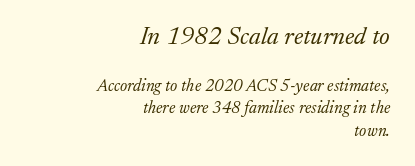
{"italic": "yes", "lean": "right", "slant_degrees": 17, "bold": "no", "underline": "no", "align": "right", "line_spacing": "normal", "line_spacing_ratio": 1.32, "letter_spacing": "normal", "letter_spacing_em": 0.0, "larger_block": "first", "size_ratio": 1.47, "glyph_px": 25}
